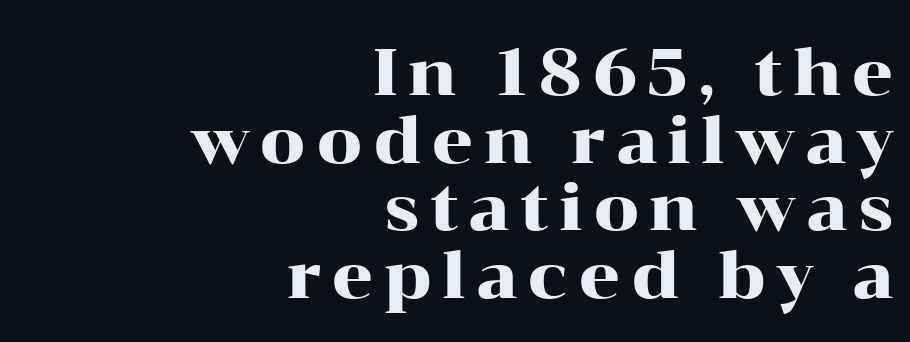
Decoration check: the copy has no underline. Proportional: the letters do not fall into vertical columns. The leading is snug, giving the passage a crowded texture. Is there any slant? The stems are plumb. Serif or sans? Serif — the stroke terminals have little feet.
